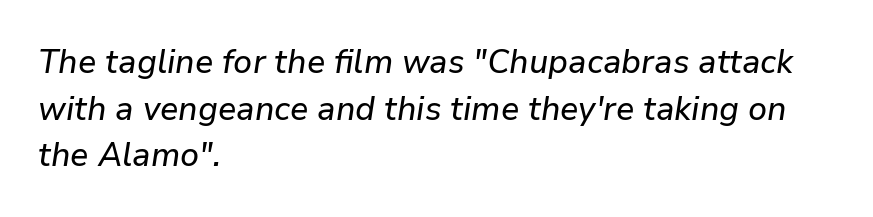
Q: Is the text italic (slanted)? A: Yes, it leans right by about 9 degrees.
Q: Is the text underlined? A: No.
Q: How is the paragraph aligned? A: Left-aligned.
Q: Is the spacing between letters normal or unusually wide? A: Normal.
Q: Is the spacing between lines tight, normal or loose? A: Normal.
Q: Width (condensed, normal, or wide)? A: Normal.
Q: Stroke contrast? A: Low.
Q: x-height? A: Medium.
Q: Monospaced? A: No.
